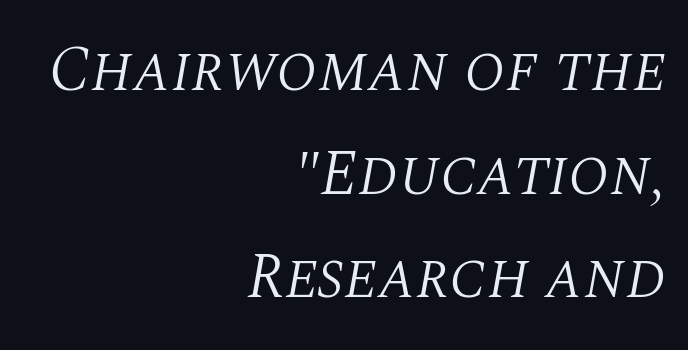
Casual observation: everything's shoved over to the right. Whoever set this chose a conventional vertical rhythm. The type family on display is of the serif kind. The type is set solid horizontally, with unmodified tracking.
